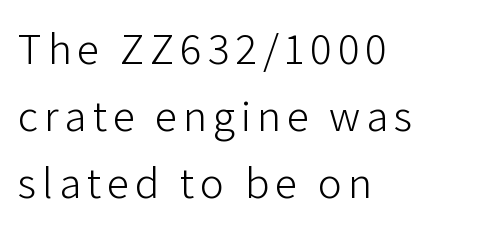
The image shows 45 px light sans-serif type, upright; set left-aligned, normal line spacing (1.49x), not underlined; low stroke contrast and a medium x-height.
